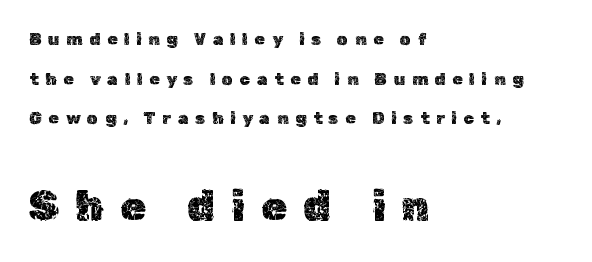
These lines are rendered in a variable-pitch font. These two chunks differ in scale, with the bottom chunk taking the larger measure. The specimen omits any rule beneath the text block's lines. The lettering holds an erect, upright posture throughout. Notice the wide empty band between every row — that's loose leading.
